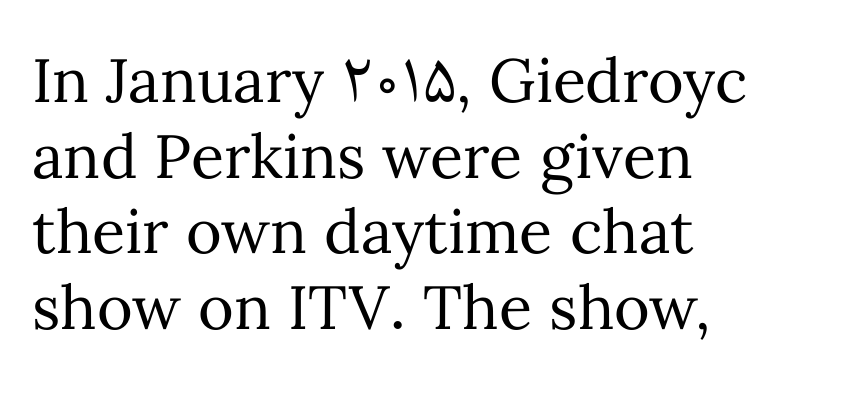
The image shows 61 px regular-weight type, upright; set left-aligned, line spacing 1.24x, normal letter spacing, not underlined; medium stroke contrast and a medium x-height.
